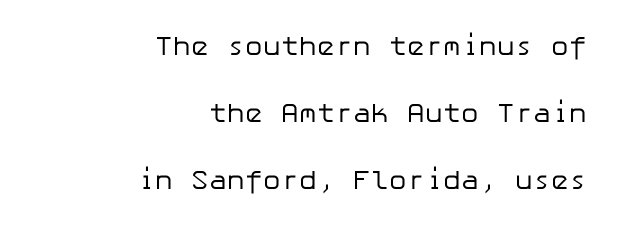
{"italic": "no", "bold": "no", "underline": "no", "align": "right", "line_spacing": "loose", "line_spacing_ratio": 2.48, "letter_spacing": "normal", "letter_spacing_em": 0.0, "glyph_px": 27}
